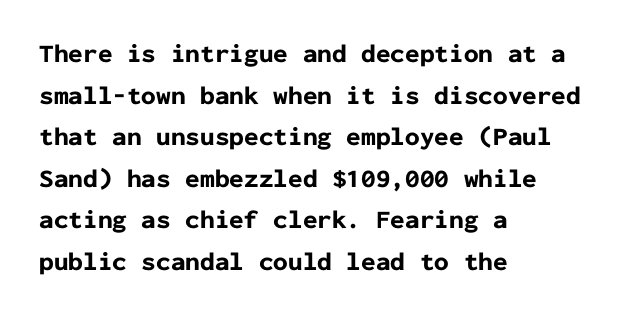
The image shows 26 px bold type, upright; set left-aligned, normal line spacing (1.6x), normal letter spacing, not underlined.
